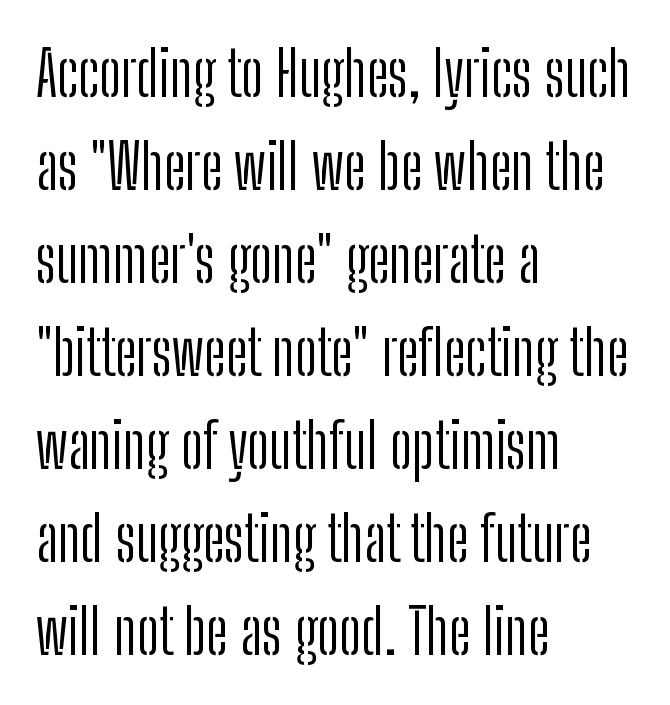
{"serif": "no", "italic": "no", "bold": "no", "weight": "light", "width": "condensed", "stroke_contrast": "low", "x_height": "medium", "monospaced": "no", "underline": "no", "align": "left", "line_spacing": "normal", "line_spacing_ratio": 1.5, "letter_spacing": "normal", "letter_spacing_em": 0.0, "glyph_px": 62}
